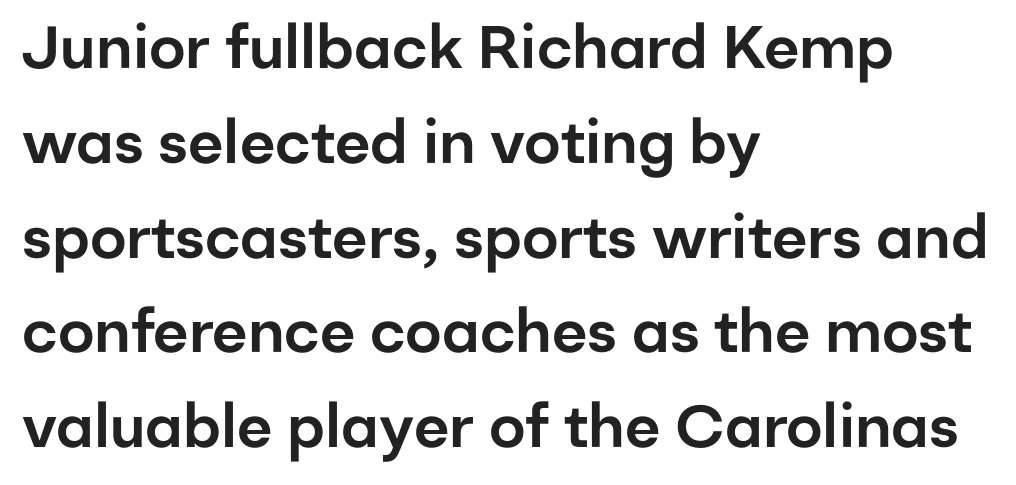
Q: Is the text italic (slanted)? A: No, it is upright.
Q: Is the typeface a serif or a sans-serif typeface? A: Sans-serif.
Q: Is the text underlined? A: No.
Q: How is the paragraph aligned? A: Left-aligned.
Q: Is the spacing between letters normal or unusually wide? A: Normal.
Q: Is the spacing between lines tight, normal or loose? A: Normal.
Q: Width (condensed, normal, or wide)? A: Normal.
Q: Stroke contrast? A: Low.
Q: x-height? A: Medium.
Q: Monospaced? A: No.
